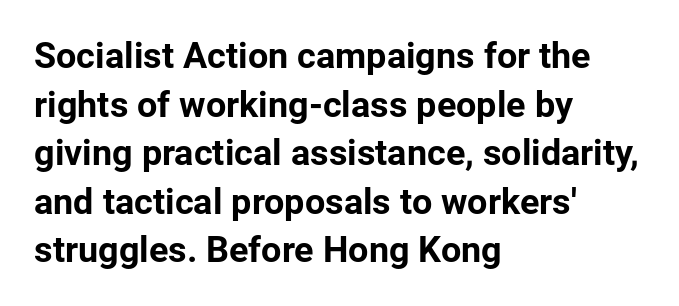
The image shows 36 px bold sans-serif type, upright; set left-aligned, normal line spacing (1.35x), normal letter spacing, not underlined; low stroke contrast and a medium x-height.
